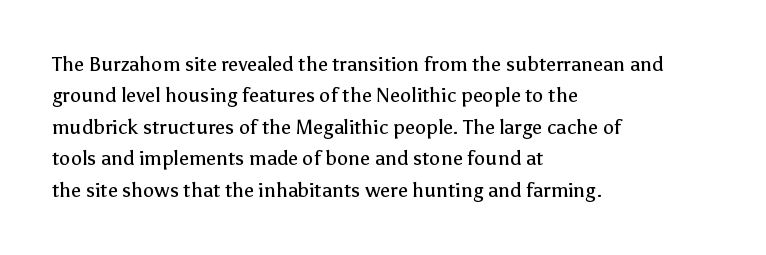
Q: Is the text bold? A: No.
Q: Is the text italic (slanted)? A: No, it is upright.
Q: Is the text underlined? A: No.
Q: How is the paragraph aligned? A: Left-aligned.
Q: Is the spacing between letters normal or unusually wide? A: Normal.
Q: Is the spacing between lines tight, normal or loose? A: Normal.
